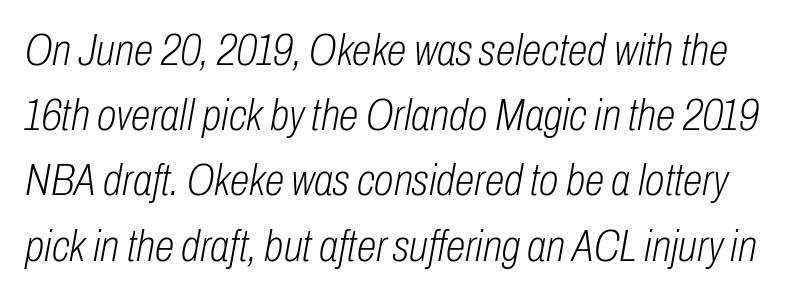
The image shows 45 px light, condensed type, italic (leaning right); set normal line spacing (1.45x), normal letter spacing, not underlined; low stroke contrast and a medium x-height.
